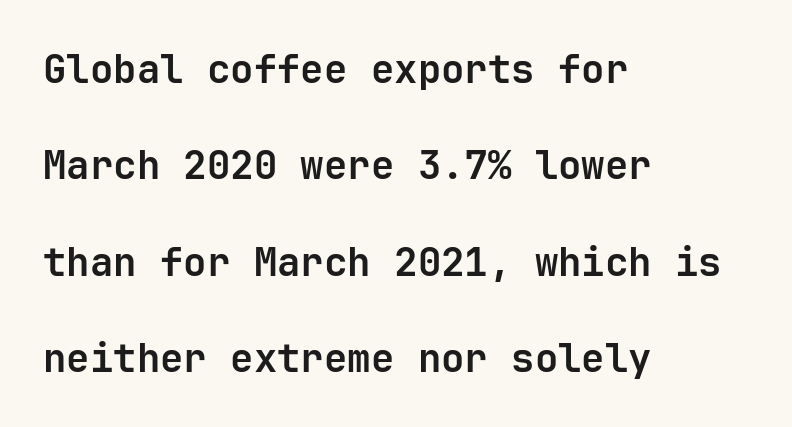
Reading down the column, the eye jumps a long way to each next line. The typography opts for an upright posture over an oblique one. Observe the absence of serifs on each vertical stroke in this sample. The rendering uses typewriter-style spacing with identical character cells. Between one letter and the next there's only the usual sliver of space. Emphasis by weight is at full strength: bold.
